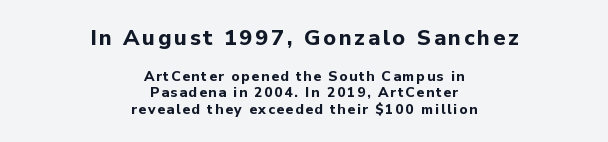
Q: Is the text bold? A: Yes.
Q: Is the text italic (slanted)? A: No, it is upright.
Q: Is the text underlined? A: No.
Q: How is the paragraph aligned? A: Centered.
Q: Which block of text is set in a larger size, the first (top) or the second (bottom)? A: The first (top) one.
